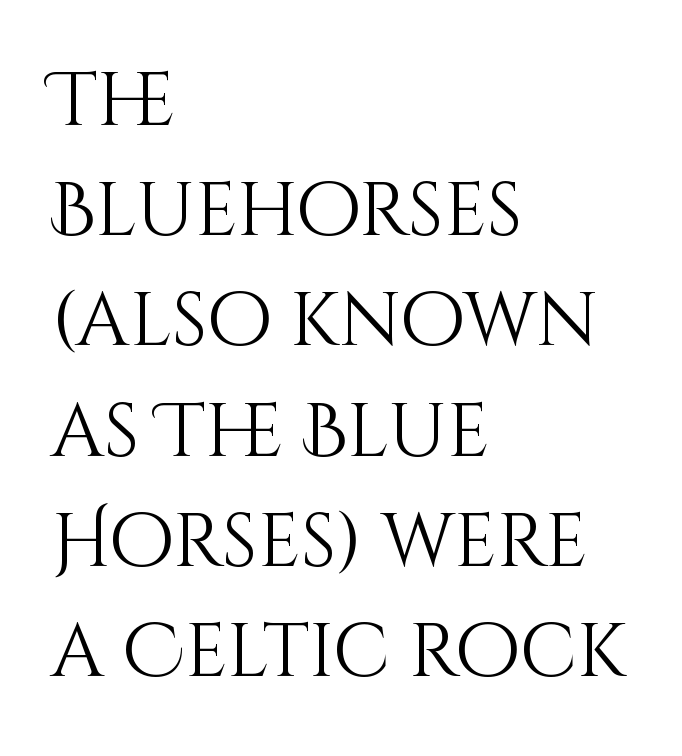
Notice how the stems are strictly vertical — no italics here. Each row of text sits above clean, open space. Is this a fixed-width face? No — the glyphs have proportional, varying widths. A classic flush-left, rag-right setting is used for this passage.
